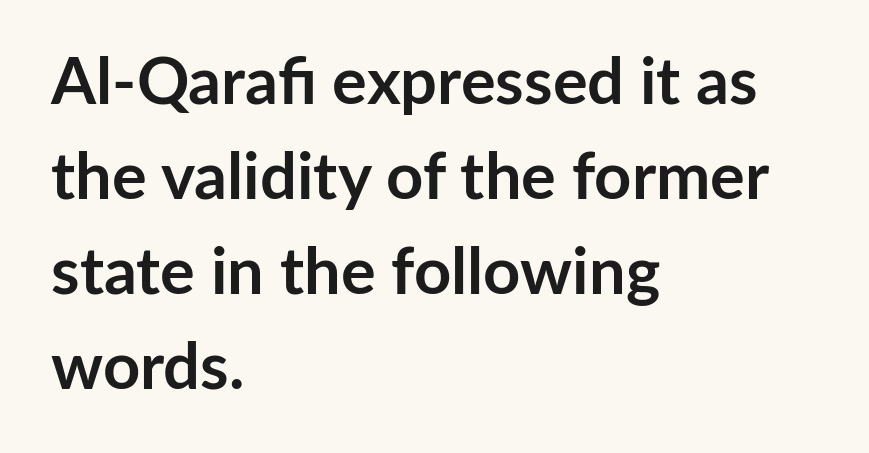
Q: Is the text bold? A: Yes.
Q: Is the text italic (slanted)? A: No, it is upright.
Q: Is the typeface a serif or a sans-serif typeface? A: Sans-serif.
Q: Is the text underlined? A: No.
Q: How is the paragraph aligned? A: Left-aligned.
Q: Is the spacing between letters normal or unusually wide? A: Normal.
Q: Is the spacing between lines tight, normal or loose? A: Normal.
Q: Width (condensed, normal, or wide)? A: Normal.
Q: Stroke contrast? A: Low.
Q: x-height? A: Medium.
Q: Monospaced? A: No.
